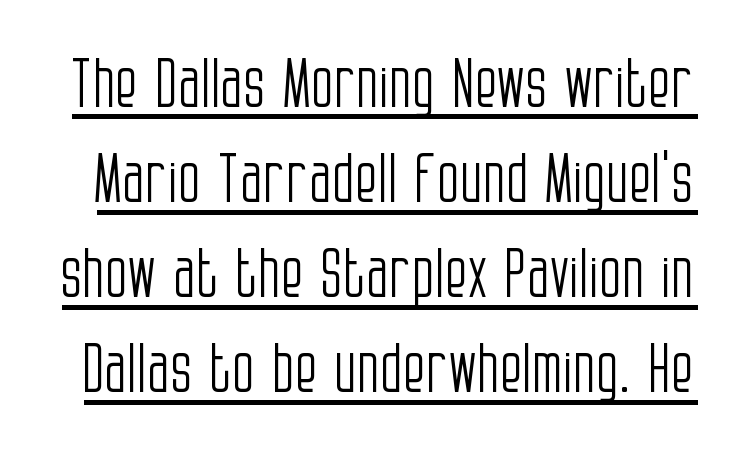
The image shows 67 px light, condensed sans-serif type, upright; set normal line spacing (1.42x), normal letter spacing, underlined; low stroke contrast and a large x-height.
